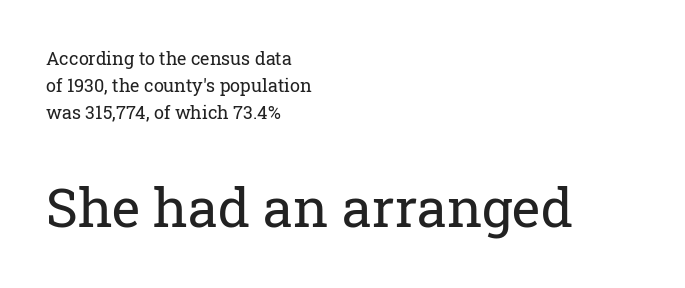
Small tapered or slab feet sit at the stroke ends, so this counts as serif. Does extra space separate the letters? No, they use regular spacing. The passage shown begins with its smaller block and ends with its larger one. Compared with typical paragraphs, the rows here are spaced about the same. Designer's note — italics off, roman on.
